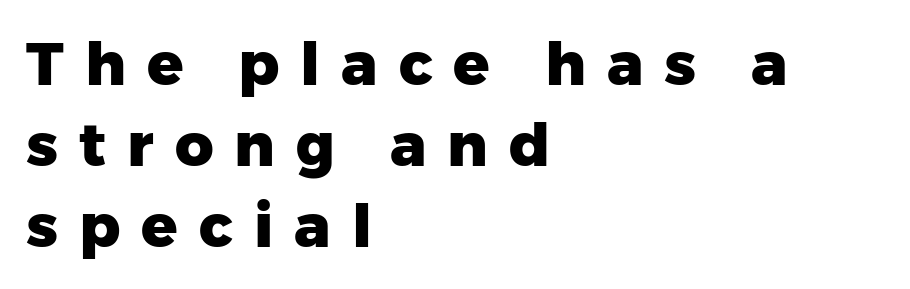
Q: Is the text bold? A: Yes.
Q: Is the text italic (slanted)? A: No, it is upright.
Q: Is the typeface a serif or a sans-serif typeface? A: Sans-serif.
Q: Is the text underlined? A: No.
Q: How is the paragraph aligned? A: Left-aligned.
Q: Is the spacing between letters normal or unusually wide? A: Unusually wide.
Q: Is the spacing between lines tight, normal or loose? A: Normal.
Q: Width (condensed, normal, or wide)? A: Normal.
Q: Stroke contrast? A: Low.
Q: x-height? A: Medium.
Q: Monospaced? A: No.
